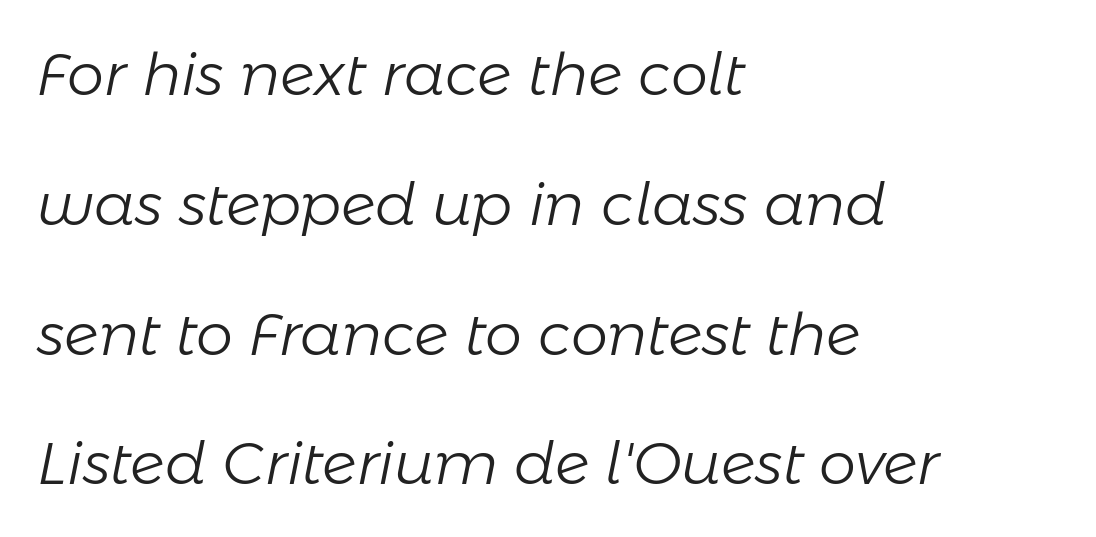
A typesetter would mark this as italic. Letters have the restrained weight of plain body copy at most. The area under the type is left untouched. Letter spacing: default.
